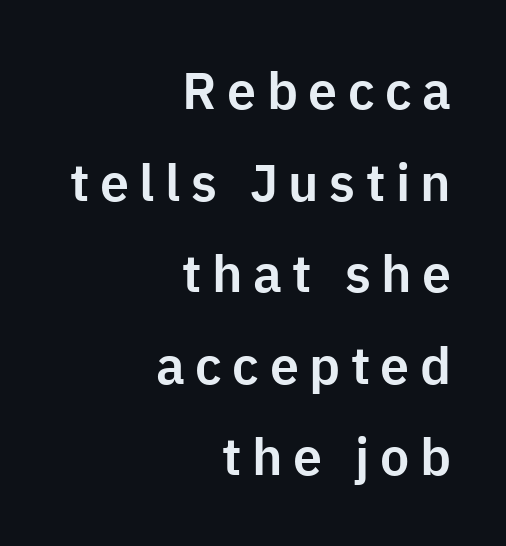
{"serif": "no", "italic": "no", "width": "normal", "stroke_contrast": "low", "x_height": "medium", "monospaced": "no", "underline": "no", "align": "right", "line_spacing_ratio": 1.76, "letter_spacing": "wide", "letter_spacing_em": 0.2, "glyph_px": 52}
